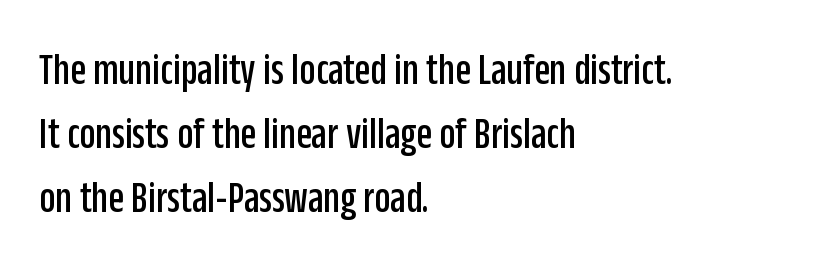
The image shows 45 px condensed sans-serif type, upright; set left-aligned, normal line spacing (1.42x), normal letter spacing, not underlined; low stroke contrast and a large x-height.
